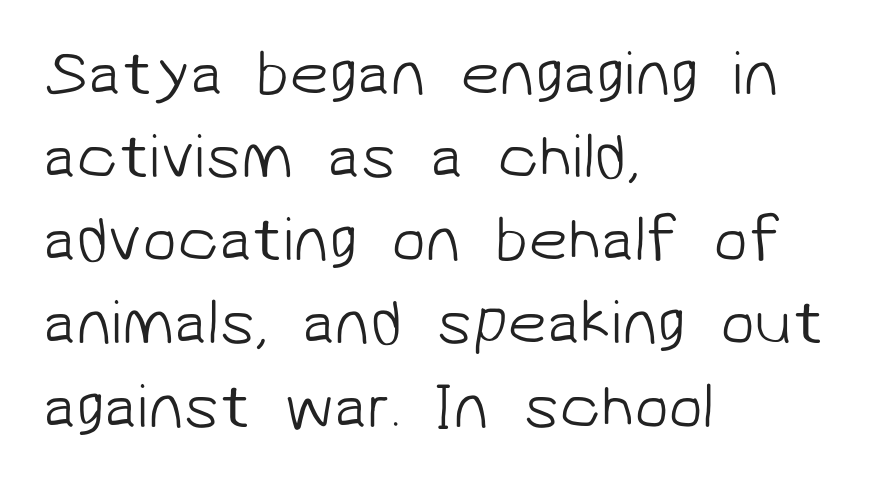
Nope, no serifs anywhere on these letters. The passage shown is typed in a proportional face where columns would drift. Weight: in the light-to-regular range. The horizontal fit of the characters is conventional and even. Every row of glyphs begins at an identical x-position on the left.
